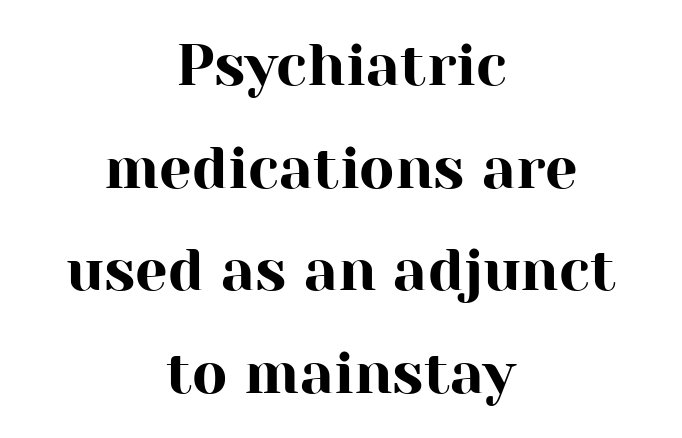
{"serif": "yes", "italic": "no", "width": "normal", "stroke_contrast": "high", "x_height": "medium", "monospaced": "no", "underline": "no", "align": "center", "line_spacing_ratio": 1.77, "letter_spacing": "normal", "letter_spacing_em": 0.0, "glyph_px": 58}
